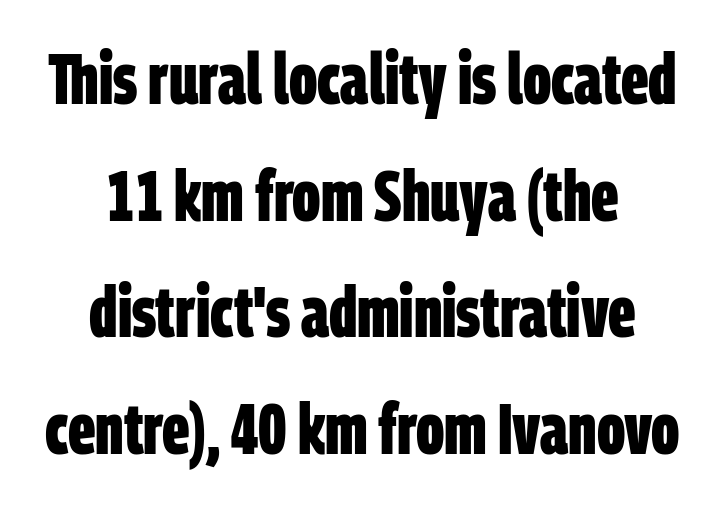
{"serif": "no", "bold": "yes", "weight": "bold", "width": "condensed", "stroke_contrast": "low", "x_height": "large", "monospaced": "no", "underline": "no", "align": "center", "line_spacing": "normal", "line_spacing_ratio": 1.62, "letter_spacing": "normal", "letter_spacing_em": 0.0, "glyph_px": 72}
